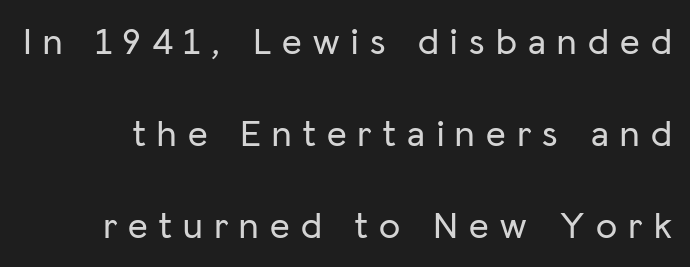
The rendering shows plain stroke endings on the letterforms — a sans-serif design. You could fit nearly another row in the gap between these rows. No word sits above an underline. Designer's note — italics off, roman on.
